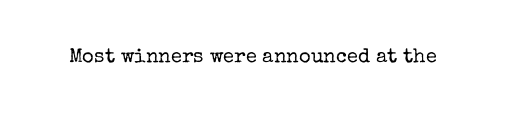
Q: Is the text bold? A: No.
Q: Is the text italic (slanted)? A: No, it is upright.
Q: Is the text underlined? A: No.
Q: Is the spacing between letters normal or unusually wide? A: Normal.
